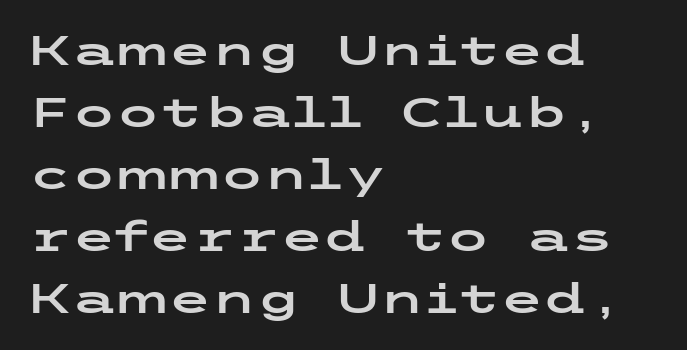
{"serif": "no", "italic": "no", "width": "wide", "stroke_contrast": "low", "x_height": "medium", "underline": "no", "align": "left", "line_spacing": "normal", "line_spacing_ratio": 1.55, "letter_spacing": "normal", "letter_spacing_em": 0.0, "glyph_px": 40}
